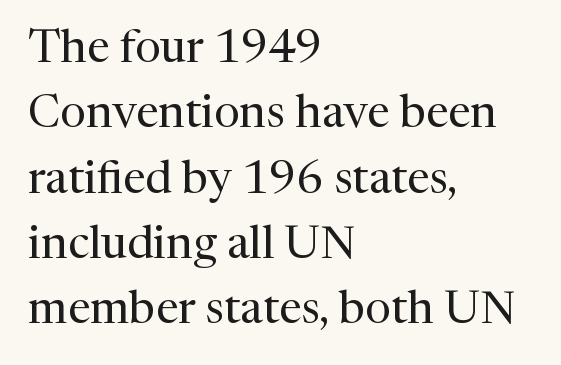
The letters stand straight up with perfectly vertical stems. Look at the bottom of the vertical strokes: they flare into serifs here. This rendering uses left alignment, leaving the right contour irregular. Reading down the column, the eye jumps a familiar distance to each next line. Compared with typical body copy, the letter spacing here is the same. Descenders hang freely into open space.
